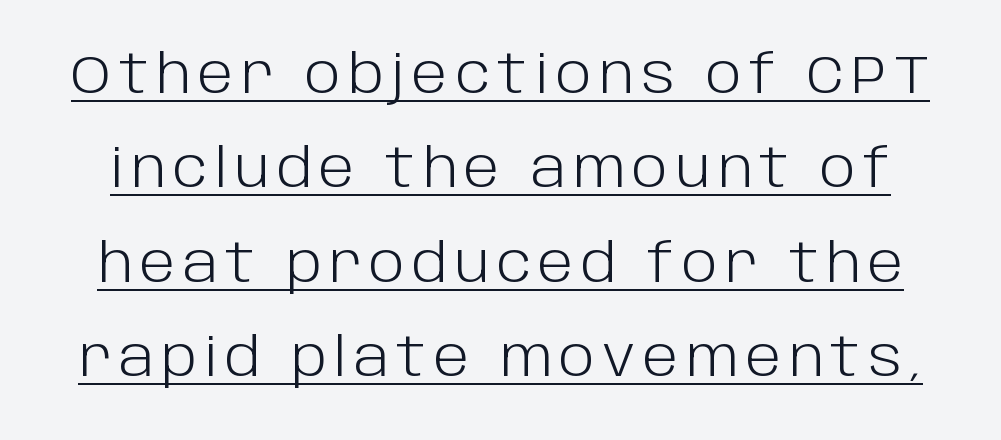
Q: Is the text bold? A: No.
Q: Is the text italic (slanted)? A: No, it is upright.
Q: Is the typeface a serif or a sans-serif typeface? A: Sans-serif.
Q: Is the text underlined? A: Yes.
Q: Width (condensed, normal, or wide)? A: Normal.
Q: Stroke contrast? A: Low.
Q: x-height? A: Large.
Q: Monospaced? A: No.
